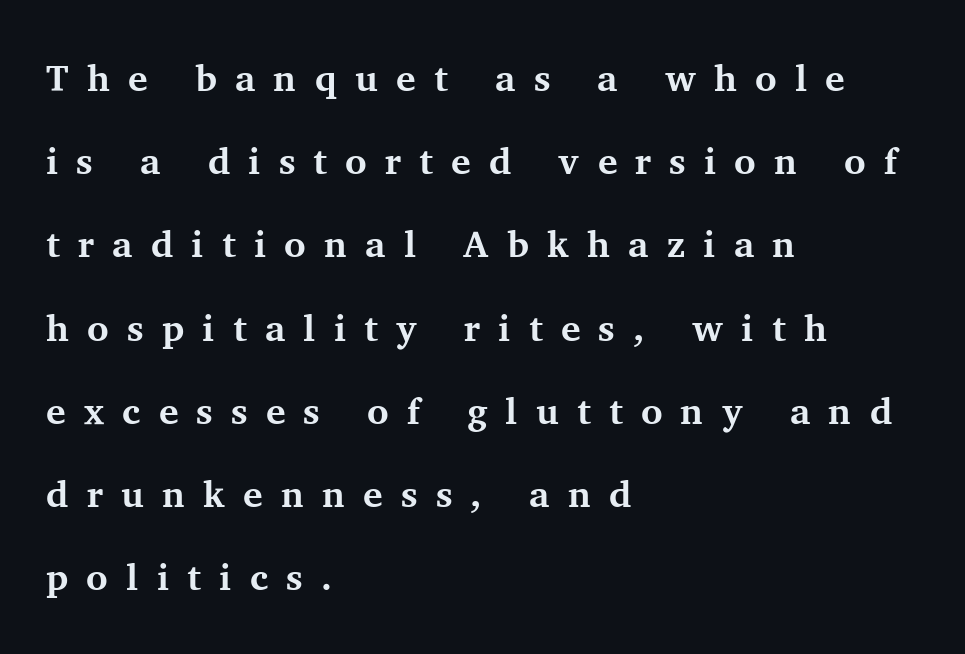
The image shows 37 px bold serif type, upright; set left-aligned, loose line spacing (2.25x), unusually wide letter spacing (+0.49 em), not underlined; medium stroke contrast and a medium x-height.
